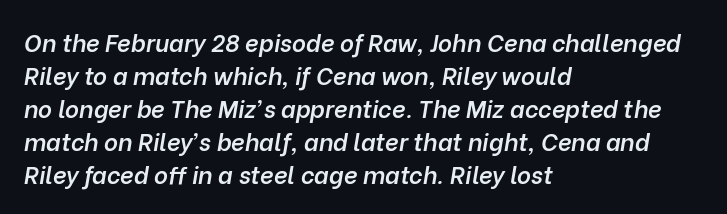
Does extra space separate the letters? No, they use regular spacing. How would I describe the line gaps? Plain and ordinary. There's an unmistakable incline to the writing here. These lines stack with their left ends in a neat column. As a designer I'd log this as weight 600, semibold. Bare-footed words on every line.
